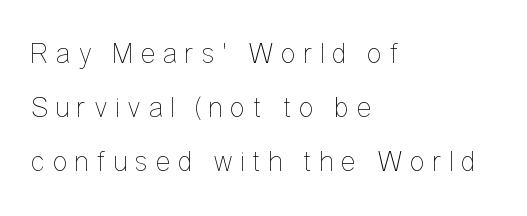
{"italic": "no", "bold": "no", "weight": "thin", "width": "condensed", "stroke_contrast": "low", "x_height": "medium", "monospaced": "no", "underline": "no", "align": "left", "line_spacing_ratio": 1.86, "letter_spacing": "wide", "letter_spacing_em": 0.24, "glyph_px": 29}
